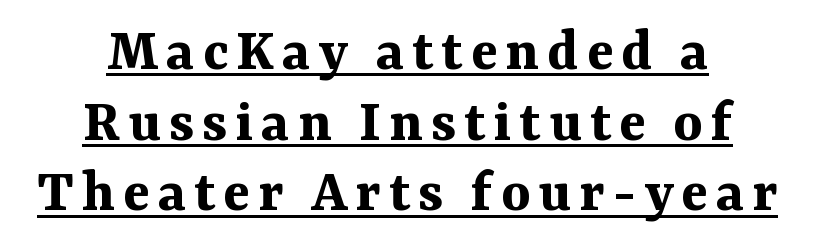
The lines in this sample share a center point and differ in where they start and stop. The specimen reads as upright at a glance. In terms of weight, the rendering is a true, heavy bold. Very little white space separates one row of letters from the next.
